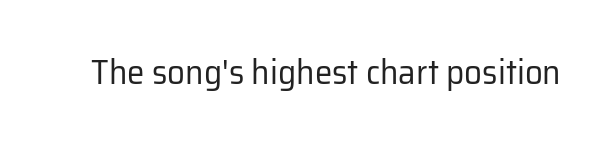
The image shows 35 px regular-weight sans-serif type, upright; set normal letter spacing, not underlined; low stroke contrast and a medium x-height.
